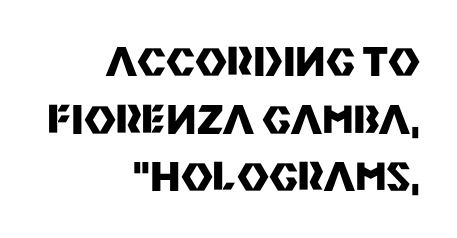
The image shows 39 px heavy sans-serif type, upright; set right-aligned, normal line spacing (1.48x), normal letter spacing, not underlined; medium stroke contrast and a large x-height.
